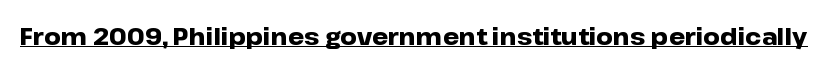
{"italic": "no", "bold": "yes", "underline": "yes", "letter_spacing": "normal", "letter_spacing_em": 0.0, "glyph_px": 23}
